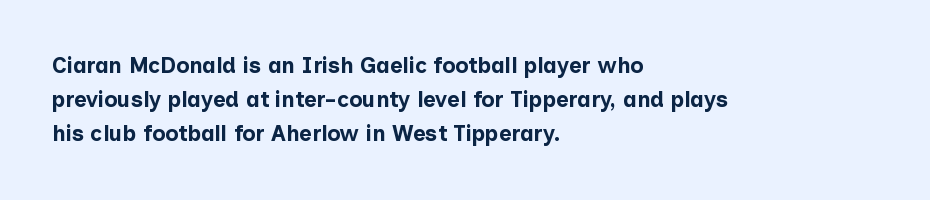
Underline: absent. Default kerning and tracking; the words read as compact shapes. Successive baselines arrive at the customary interval. You can tell it's not italic because the verticals are truly vertical. One-word summary of the alignment: left. These lines carry a lot of weight — the face is fully bold.
